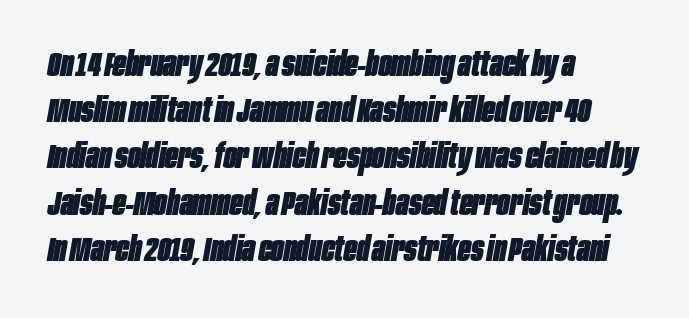
The image shows 34 px heavy, condensed type, italic (leaning right); set left-aligned, normal line spacing (1.36x), normal letter spacing, not underlined; low stroke contrast and a large x-height.
